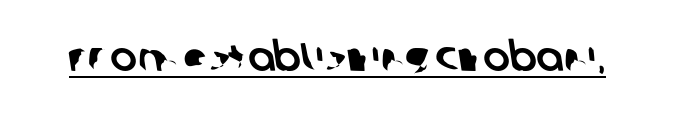
Q: Is the typeface a serif or a sans-serif typeface? A: Sans-serif.
Q: Is the text underlined? A: Yes.
Q: Is the spacing between letters normal or unusually wide? A: Normal.
Q: Width (condensed, normal, or wide)? A: Normal.
Q: Stroke contrast? A: Low.
Q: x-height? A: Large.
Q: Monospaced? A: No.
